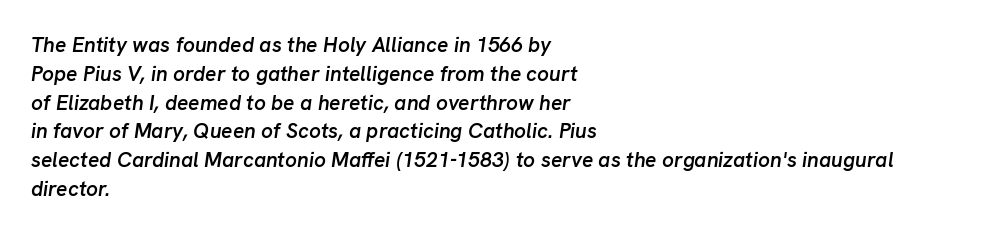
The image shows 21 px text type, italic (leaning right); set left-aligned, normal line spacing (1.37x), normal letter spacing, not underlined.
